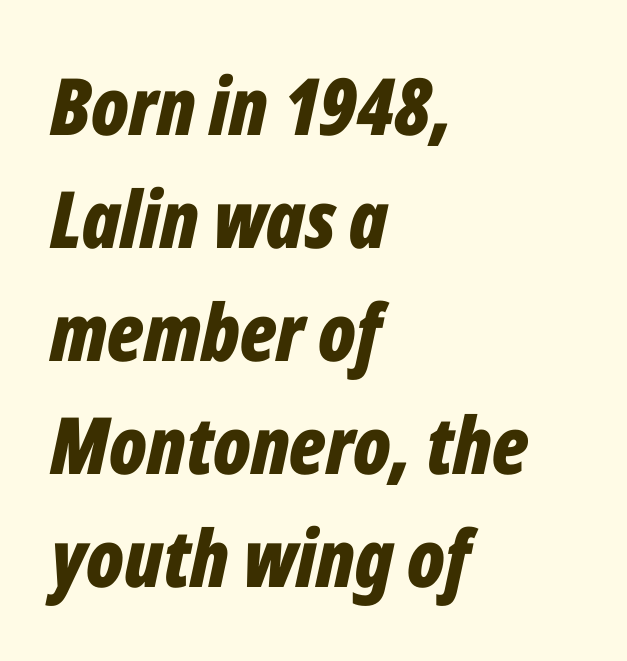
{"italic": "yes", "lean": "right", "slant_degrees": 12, "bold": "yes", "weight": "bold", "width": "condensed", "stroke_contrast": "low", "x_height": "medium", "monospaced": "no", "underline": "no", "align": "left", "line_spacing": "normal", "line_spacing_ratio": 1.43, "letter_spacing": "normal", "letter_spacing_em": 0.0, "glyph_px": 79}
